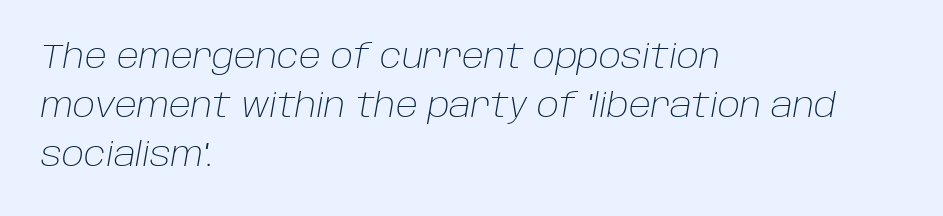
Q: Is the text bold? A: No.
Q: Is the text italic (slanted)? A: Yes, it leans right by about 10 degrees.
Q: Is the text underlined? A: No.
Q: How is the paragraph aligned? A: Left-aligned.
Q: Is the spacing between letters normal or unusually wide? A: Normal.
Q: Is the spacing between lines tight, normal or loose? A: Normal.
Q: Width (condensed, normal, or wide)? A: Normal.
Q: Stroke contrast? A: Low.
Q: x-height? A: Large.
Q: Monospaced? A: No.
